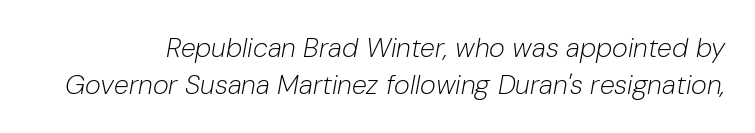
Q: Is the text bold? A: No.
Q: Is the text italic (slanted)? A: Yes, it leans right by about 10 degrees.
Q: Is the text underlined? A: No.
Q: Is the spacing between letters normal or unusually wide? A: Normal.
Q: Is the spacing between lines tight, normal or loose? A: Normal.
